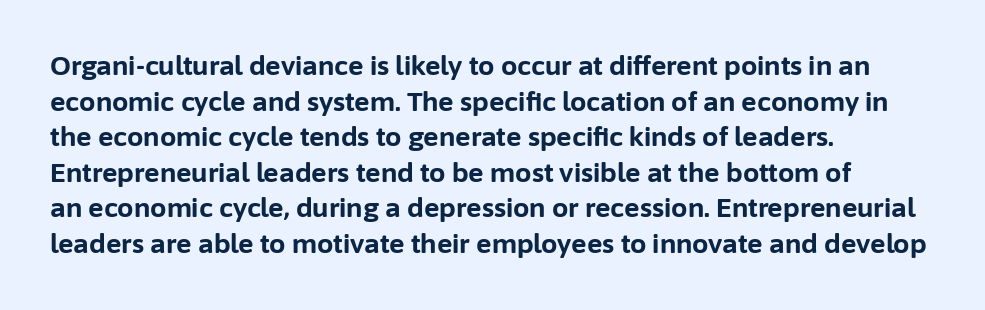
Q: Is the text bold? A: Yes.
Q: Is the text italic (slanted)? A: No, it is upright.
Q: Is the text underlined? A: No.
Q: How is the paragraph aligned? A: Left-aligned.
Q: Is the spacing between letters normal or unusually wide? A: Normal.
Q: Is the spacing between lines tight, normal or loose? A: Normal.
